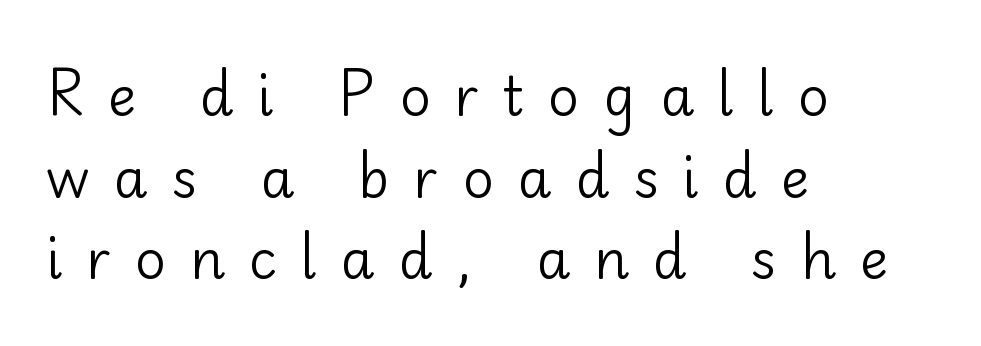
The image shows 54 px regular-weight sans-serif type, upright; set left-aligned, normal line spacing (1.51x), unusually wide letter spacing (+0.44 em), not underlined; low stroke contrast and a small x-height.
